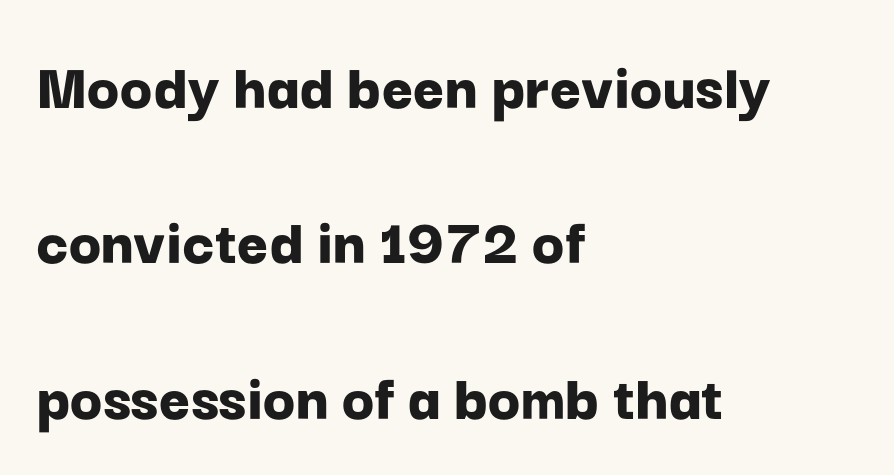
Q: Is the text bold? A: Yes.
Q: Is the text italic (slanted)? A: No, it is upright.
Q: Is the typeface a serif or a sans-serif typeface? A: Sans-serif.
Q: Is the text underlined? A: No.
Q: How is the paragraph aligned? A: Left-aligned.
Q: Is the spacing between letters normal or unusually wide? A: Normal.
Q: Is the spacing between lines tight, normal or loose? A: Loose.
Q: Width (condensed, normal, or wide)? A: Normal.
Q: Stroke contrast? A: Low.
Q: x-height? A: Medium.
Q: Monospaced? A: No.
